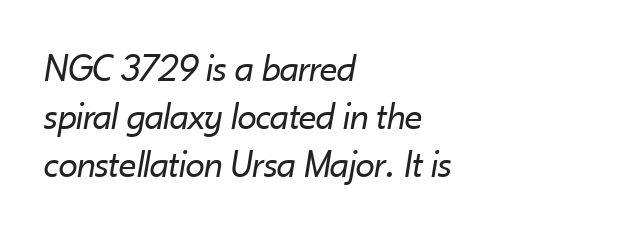
Q: Is the text bold? A: No.
Q: Is the text italic (slanted)? A: Yes, it leans right by about 10 degrees.
Q: Is the text underlined? A: No.
Q: How is the paragraph aligned? A: Left-aligned.
Q: Is the spacing between letters normal or unusually wide? A: Normal.
Q: Width (condensed, normal, or wide)? A: Normal.
Q: Stroke contrast? A: Low.
Q: x-height? A: Small.
Q: Monospaced? A: No.
